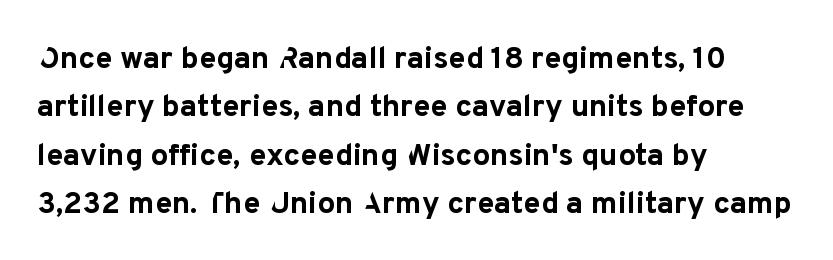
The image shows 31 px bold sans-serif type, upright; set left-aligned, normal line spacing (1.56x), normal letter spacing, not underlined; low stroke contrast and a medium x-height.
